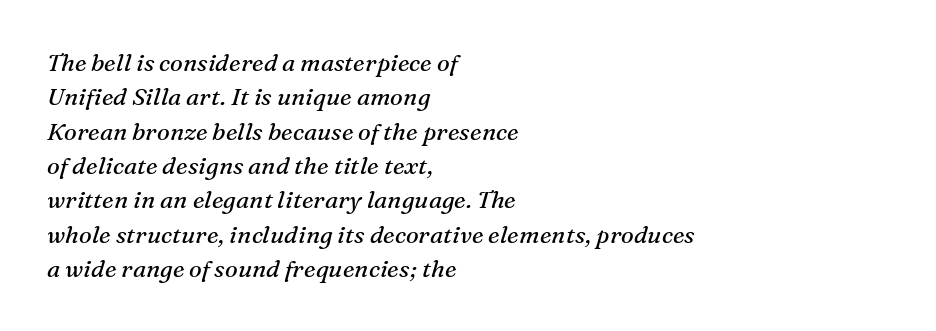
Is the letter spacing exaggerated? No — it looks like the ordinary default. It's the slanting kind of type. The compositor pushed each line to the left boundary. Normally led — the rows are evenly, conventionally spaced.
